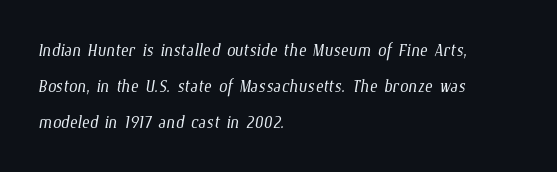
The image shows 24 px text type; set left-aligned, normal line spacing (1.5x), normal letter spacing, not underlined.
